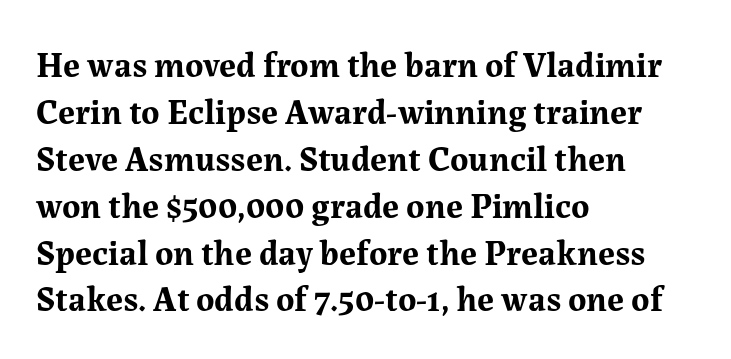
Line starts are locked; line ends wander. One glance says typical: line gaps are just what's usual. Characters remain perfectly vertical along every line. Thick stems and heavy bowls — unmistakably bold. The passage shown is typed in a proportional face where columns would drift. Letters rest on an invisible, unmarked baseline.
